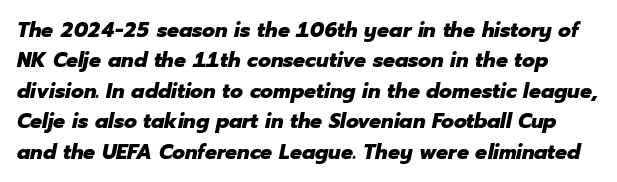
Heft: maximum for text — a bold. Students, observe: this is what conventionally led text looks like. Short note: letters normally spaced. Rule under the text: the space is simply empty. Tall strokes in this sample are angled rather than plumb.
